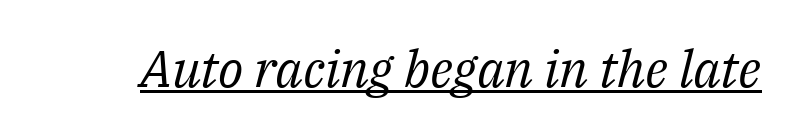
Q: Is the text bold? A: No.
Q: Is the text italic (slanted)? A: Yes, it leans right by about 14 degrees.
Q: Is the typeface a serif or a sans-serif typeface? A: Serif.
Q: Is the text underlined? A: Yes.
Q: Is the spacing between letters normal or unusually wide? A: Normal.
Q: Width (condensed, normal, or wide)? A: Normal.
Q: Stroke contrast? A: Medium.
Q: x-height? A: Medium.
Q: Monospaced? A: No.
